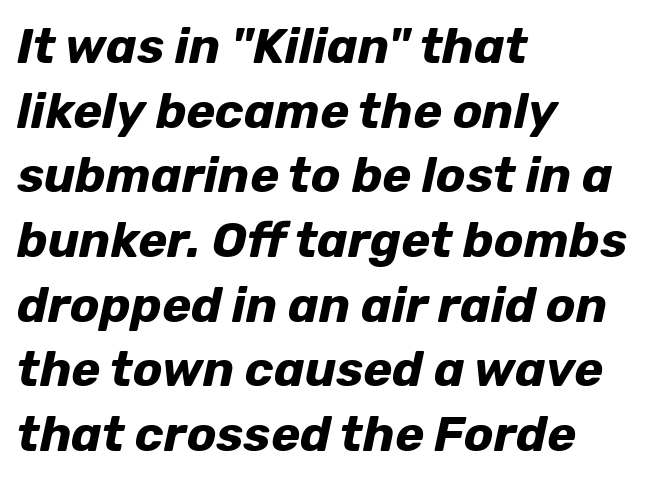
The axis of the letterforms is tilted away from vertical. The baseline area is clear. Here the designer chose a conventional face with non-uniform glyph widths. Baseline-to-baseline distance is the conventional proportion of letter height.
